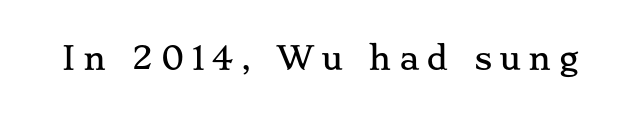
The image shows 31 px wide serif type, upright; set unusually wide letter spacing (+0.25 em), not underlined; low stroke contrast and a small x-height.
